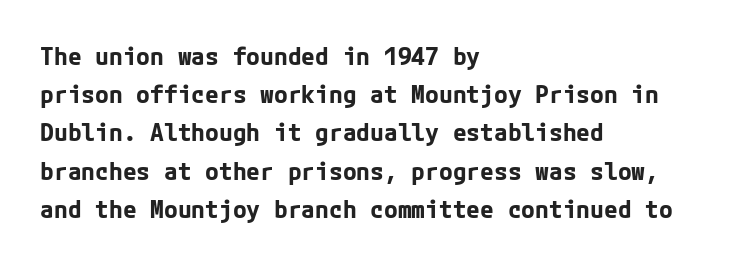
The image shows 25 px bold type, upright; set left-aligned, normal line spacing (1.53x), normal letter spacing, not underlined.
